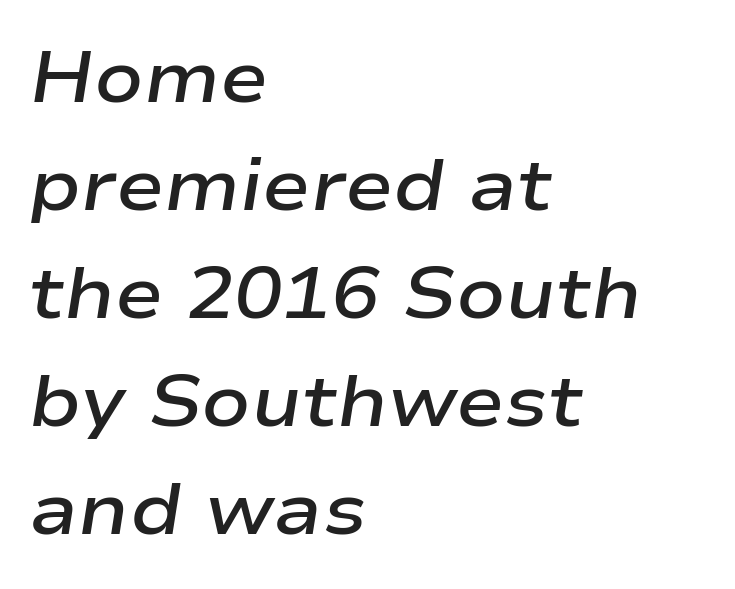
Q: Is the text bold? A: Semi-bold.
Q: Is the text italic (slanted)? A: Yes, it leans right by about 9 degrees.
Q: Is the text underlined? A: No.
Q: How is the paragraph aligned? A: Left-aligned.
Q: Is the spacing between letters normal or unusually wide? A: Normal.
Q: Is the spacing between lines tight, normal or loose? A: Normal.
Q: Width (condensed, normal, or wide)? A: Wide.
Q: Stroke contrast? A: Low.
Q: x-height? A: Medium.
Q: Monospaced? A: No.
